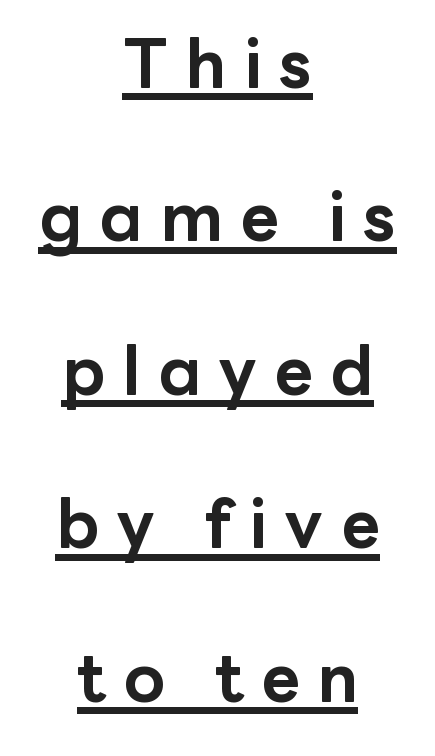
The image shows 67 px bold sans-serif type, upright; set centered, loose line spacing (2.29x), unusually wide letter spacing (+0.26 em), underlined; low stroke contrast and a medium x-height.
